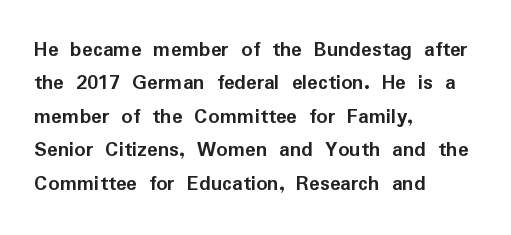
The strip under each line holds only bare page. Between one letter and the next there's only the usual sliver of space. Is there any slant? The stems are plumb. Plenty of ink on the page — the face is bold. Leading matches the norm, producing a regular column.
